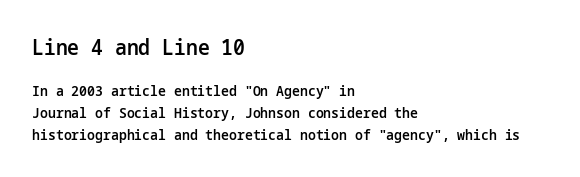
The image shows 21 px text type, upright; set left-aligned, normal line spacing (1.55x), normal letter spacing, not underlined; the first (top) block is 1.5x larger.
